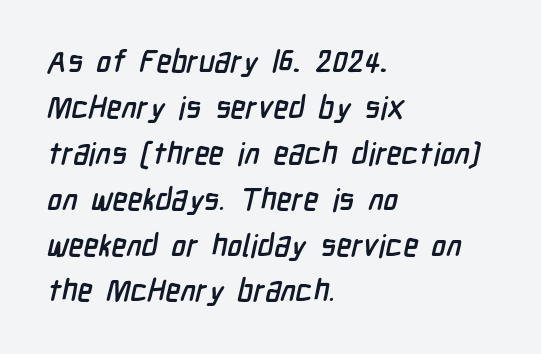
{"serif": "no", "width": "condensed", "stroke_contrast": "low", "x_height": "medium", "monospaced": "no", "underline": "no", "align": "left", "line_spacing": "normal", "line_spacing_ratio": 1.48, "letter_spacing": "normal", "letter_spacing_em": 0.0, "glyph_px": 31}
